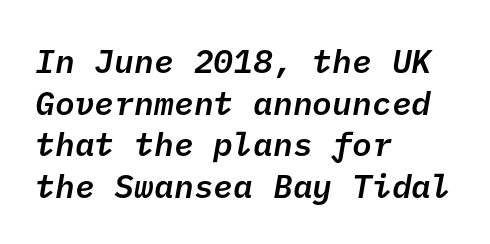
Q: Is the text bold? A: Semi-bold.
Q: Is the typeface a serif or a sans-serif typeface? A: Sans-serif.
Q: Is the text underlined? A: No.
Q: How is the paragraph aligned? A: Left-aligned.
Q: Is the spacing between letters normal or unusually wide? A: Normal.
Q: Is the spacing between lines tight, normal or loose? A: Normal.
Q: Width (condensed, normal, or wide)? A: Normal.
Q: Stroke contrast? A: Low.
Q: x-height? A: Medium.
